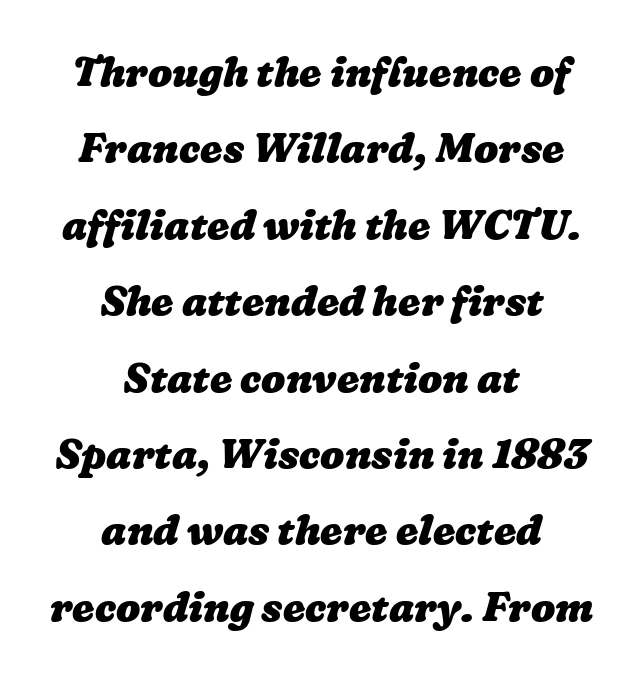
Q: Is the text bold? A: Yes.
Q: Is the text underlined? A: No.
Q: How is the paragraph aligned? A: Centered.
Q: Is the spacing between letters normal or unusually wide? A: Normal.
Q: Is the spacing between lines tight, normal or loose? A: Loose.
Q: Width (condensed, normal, or wide)? A: Wide.
Q: Stroke contrast? A: Low.
Q: x-height? A: Medium.
Q: Monospaced? A: No.
